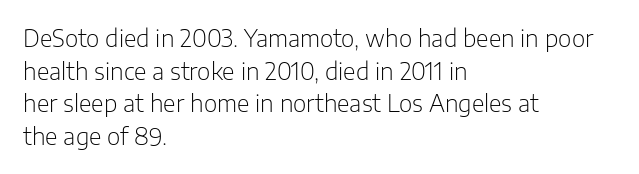
The image shows 23 px text type, upright; set left-aligned, normal line spacing (1.42x), normal letter spacing, not underlined.
